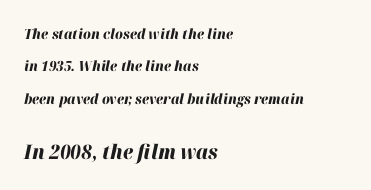
The image shows 20 px bold type, italic (leaning right); set left-aligned, loose line spacing (2.32x), normal letter spacing, not underlined; the second (bottom) block is 1.43x larger.
